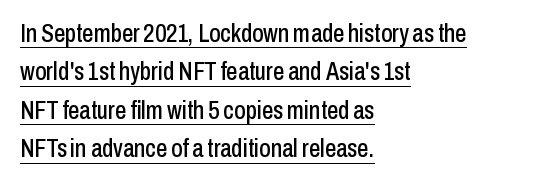
{"italic": "no", "underline": "yes", "align": "left", "line_spacing": "normal", "line_spacing_ratio": 1.54, "letter_spacing": "normal", "letter_spacing_em": 0.0, "glyph_px": 25}
